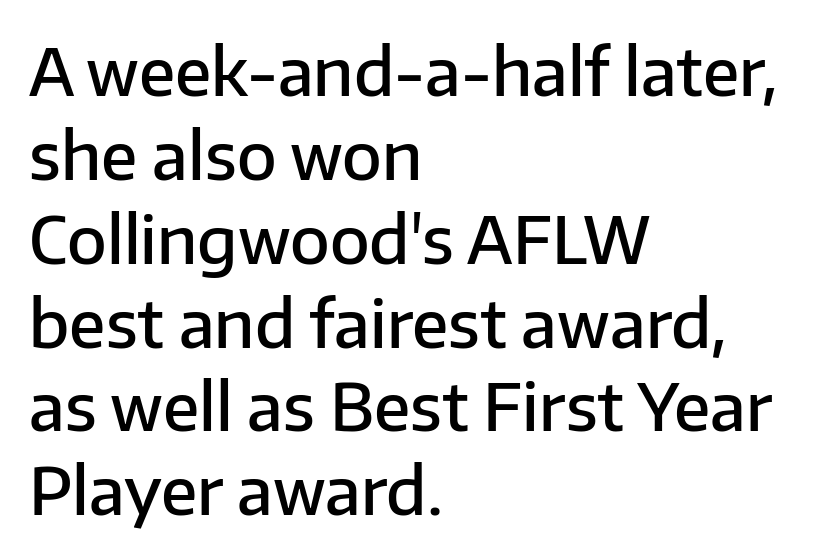
Q: Is the text bold? A: Semi-bold.
Q: Is the text italic (slanted)? A: No, it is upright.
Q: Is the typeface a serif or a sans-serif typeface? A: Sans-serif.
Q: Is the text underlined? A: No.
Q: How is the paragraph aligned? A: Left-aligned.
Q: Is the spacing between letters normal or unusually wide? A: Normal.
Q: Is the spacing between lines tight, normal or loose? A: Normal.
Q: Width (condensed, normal, or wide)? A: Normal.
Q: Stroke contrast? A: Low.
Q: x-height? A: Medium.
Q: Monospaced? A: No.
